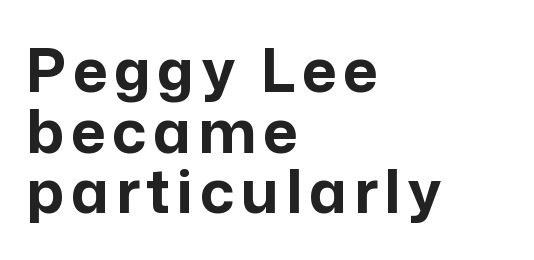
Do the characters align in a grid? No, the font is proportional. Every character sits straight up, as roman type does. Which margin do the lines hug? The left one — the right edge is uneven. Type without underlining.
